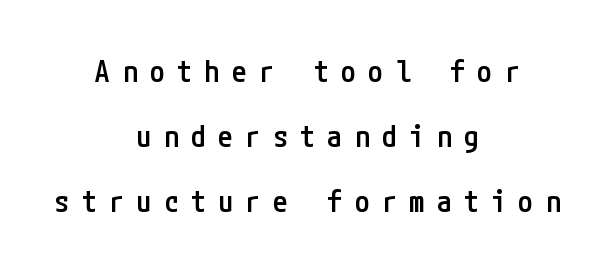
The image shows 30 px semibold, condensed sans-serif type, upright; set centered, loose line spacing (2.16x), unusually wide letter spacing (+0.41 em), not underlined; low stroke contrast and a medium x-height.
